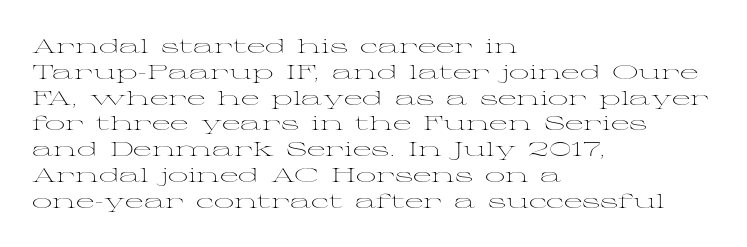
{"italic": "no", "bold": "no", "underline": "no", "align": "left", "line_spacing": "normal", "line_spacing_ratio": 1.29, "letter_spacing": "normal", "letter_spacing_em": 0.0, "glyph_px": 20}
